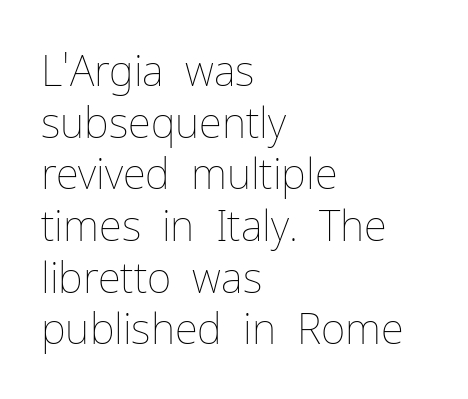
Unbolded letterforms with no extra heft. Does extra space separate the letters? No, they use regular spacing. The space directly below the letters is spotless. Proportional: the letters do not fall into vertical columns.
